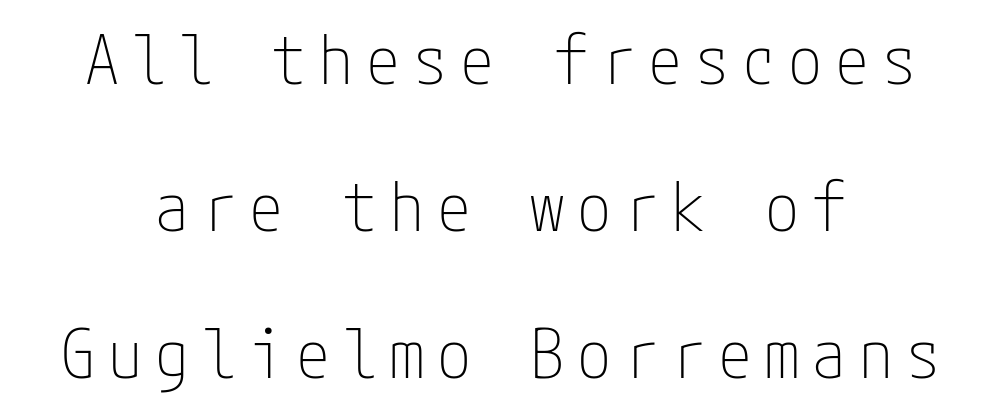
The image shows 68 px thin, condensed sans-serif type, upright; set centered, loose line spacing (2.16x), not underlined; low stroke contrast and a medium x-height.
